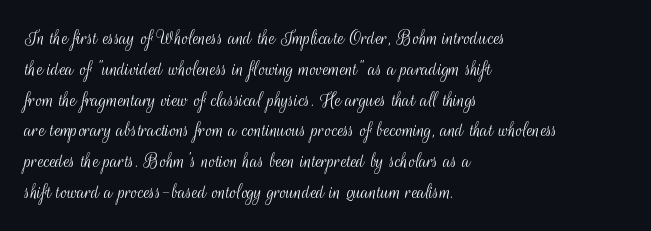
Q: Is the text bold? A: No.
Q: Is the text italic (slanted)? A: Yes.
Q: Is the text underlined? A: No.
Q: How is the paragraph aligned? A: Left-aligned.
Q: Is the spacing between letters normal or unusually wide? A: Normal.
Q: Is the spacing between lines tight, normal or loose? A: Normal.
